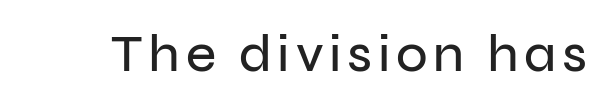
The specimen reads as upright at a glance. Words float on clear page, feet unadorned. These lines are composed in type without serifs. Is this a fixed-width face? No — the glyphs have proportional, varying widths.
